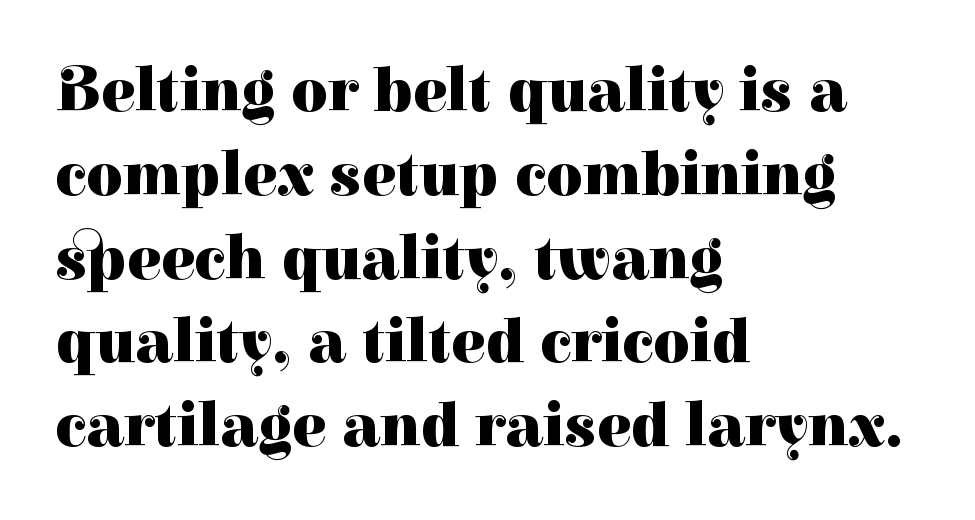
Check the space under the baseline: it is left empty. In CSS terms this would be text-align: left. Horizontal bands of white between lines are of average thickness. Are there feet on the stems? There are — it's a serif. Do the letters lean? They stand straight.
